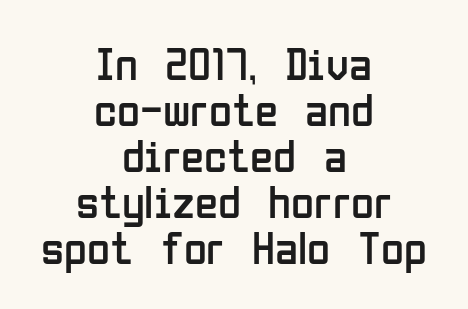
{"serif": "no", "italic": "no", "bold": "no", "weight": "regular", "width": "condensed", "stroke_contrast": "low", "x_height": "medium", "monospaced": "no", "underline": "no", "align": "center", "line_spacing": "tight", "line_spacing_ratio": 0.98, "letter_spacing": "normal", "letter_spacing_em": 0.0, "glyph_px": 47}
